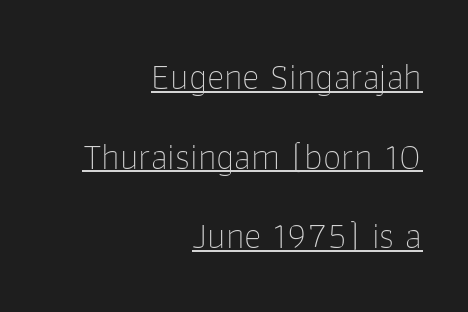
Q: Is the text bold? A: No.
Q: Is the text italic (slanted)? A: No, it is upright.
Q: Is the typeface a serif or a sans-serif typeface? A: Sans-serif.
Q: Is the text underlined? A: Yes.
Q: How is the paragraph aligned? A: Right-aligned.
Q: Is the spacing between letters normal or unusually wide? A: Normal.
Q: Is the spacing between lines tight, normal or loose? A: Loose.
Q: Width (condensed, normal, or wide)? A: Normal.
Q: Stroke contrast? A: Low.
Q: x-height? A: Medium.
Q: Monospaced? A: No.
